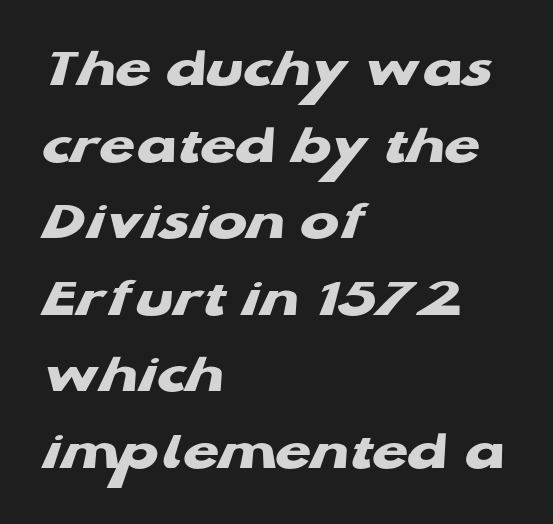
{"serif": "no", "bold": "yes", "weight": "heavy", "width": "wide", "stroke_contrast": "low", "x_height": "medium", "monospaced": "no", "underline": "no", "align": "left", "line_spacing": "normal", "line_spacing_ratio": 1.32, "letter_spacing": "normal", "letter_spacing_em": 0.0, "glyph_px": 58}
